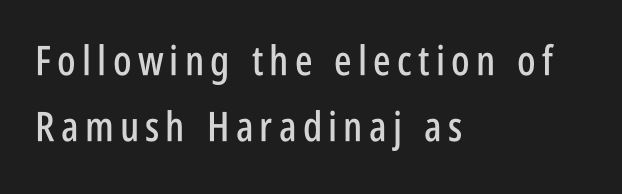
Typeset ragged right — the left edge is the straight one. Do the characters align in a grid? No, the font is proportional. The rendering shows plain stroke endings on the letterforms — a sans-serif design. Characters remain perfectly vertical along every line. The block of text has a typical density, with ordinary space between rows. The gap between lines stays unmarked.
